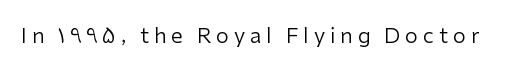
Q: Is the text bold? A: No.
Q: Is the text italic (slanted)? A: No, it is upright.
Q: Is the text underlined? A: No.
Q: Is the spacing between letters normal or unusually wide? A: Unusually wide.
